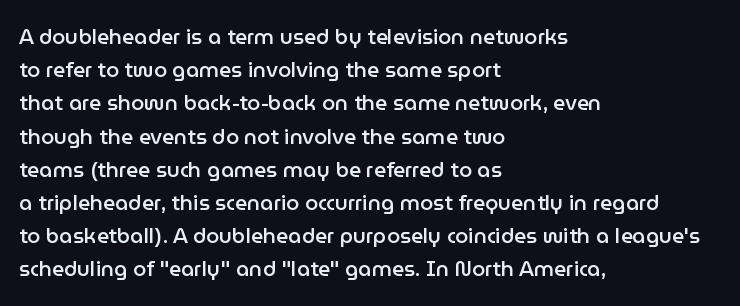
A typesetter would call this zero additional tracking. The foot of each line stays bare and open. Whoever set this chose a conventional vertical rhythm. Short and long lines alike share a common starting point at left. Stems and bowls a touch heavier than normal — semibold. The lettering stays uniformly vertical, giving the passage a roman look.
